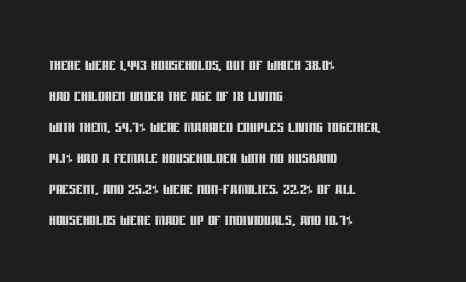
These lines keep a tight, regular rhythm from letter to letter. The typesetting leans heavy: a genuine bold. Line beginnings align vertically; line endings do not. If you drew a line through each stem, it would be perfectly vertical. Letters rest on an invisible, unmarked baseline.
